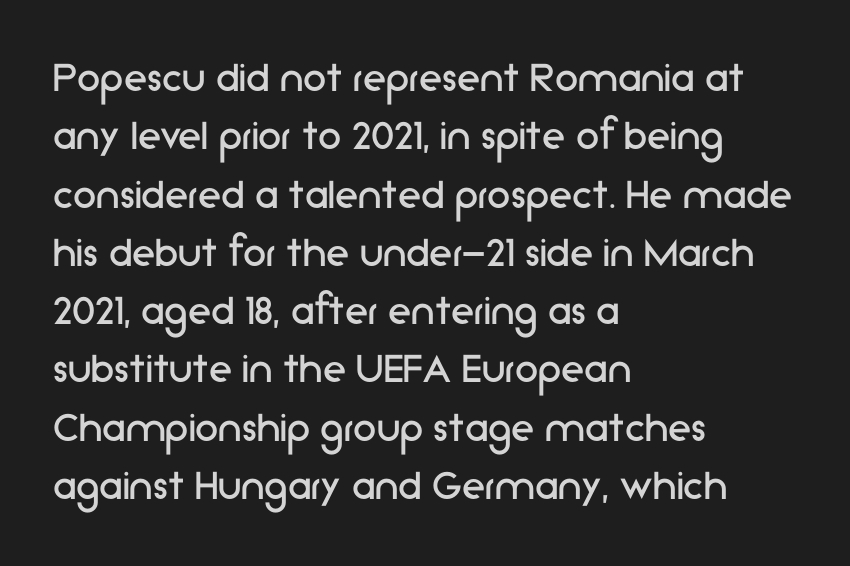
Q: Is the text bold? A: No.
Q: Is the text italic (slanted)? A: No, it is upright.
Q: Is the typeface a serif or a sans-serif typeface? A: Sans-serif.
Q: Is the text underlined? A: No.
Q: How is the paragraph aligned? A: Left-aligned.
Q: Is the spacing between letters normal or unusually wide? A: Normal.
Q: Width (condensed, normal, or wide)? A: Normal.
Q: Stroke contrast? A: Low.
Q: x-height? A: Medium.
Q: Monospaced? A: No.
